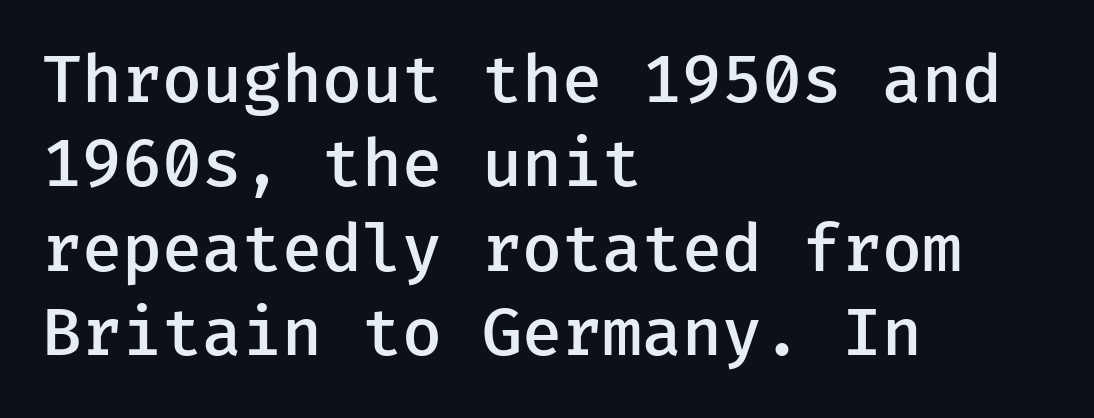
{"serif": "no", "italic": "no", "bold": "semi", "weight": "semibold", "width": "normal", "stroke_contrast": "low", "x_height": "medium", "monospaced": "yes", "underline": "no", "align": "left", "line_spacing": "normal", "line_spacing_ratio": 1.3, "letter_spacing": "normal", "letter_spacing_em": 0.0, "glyph_px": 65}
